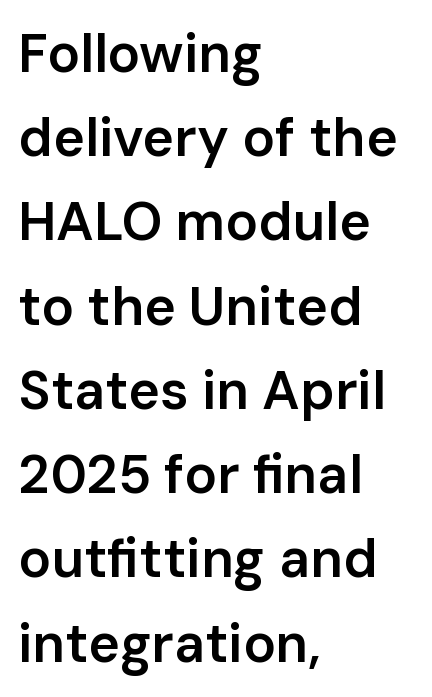
The image shows 54 px semibold sans-serif type, upright; set left-aligned, normal line spacing (1.56x), normal letter spacing, not underlined; low stroke contrast and a medium x-height.
